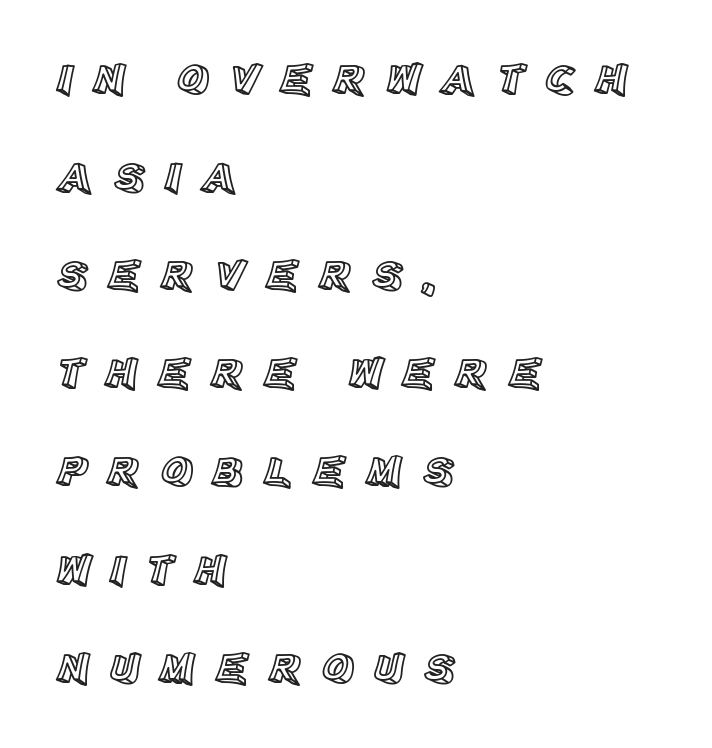
{"width": "normal", "x_height": "large", "monospaced": "no", "underline": "no", "align": "left", "line_spacing": "loose", "line_spacing_ratio": 2.23, "letter_spacing": "wide", "letter_spacing_em": 0.44, "glyph_px": 44}
